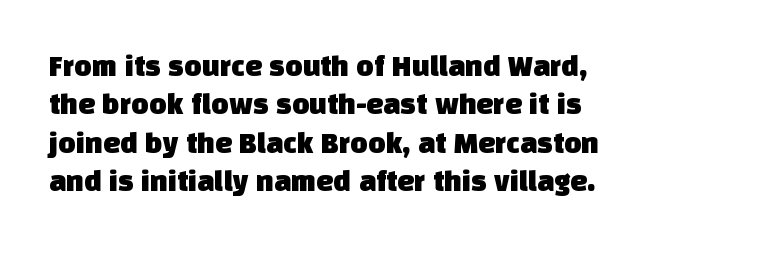
Q: Is the typeface a serif or a sans-serif typeface? A: Sans-serif.
Q: Is the text underlined? A: No.
Q: How is the paragraph aligned? A: Left-aligned.
Q: Is the spacing between letters normal or unusually wide? A: Normal.
Q: Is the spacing between lines tight, normal or loose? A: Normal.
Q: Width (condensed, normal, or wide)? A: Normal.
Q: Stroke contrast? A: Low.
Q: x-height? A: Large.
Q: Monospaced? A: No.
